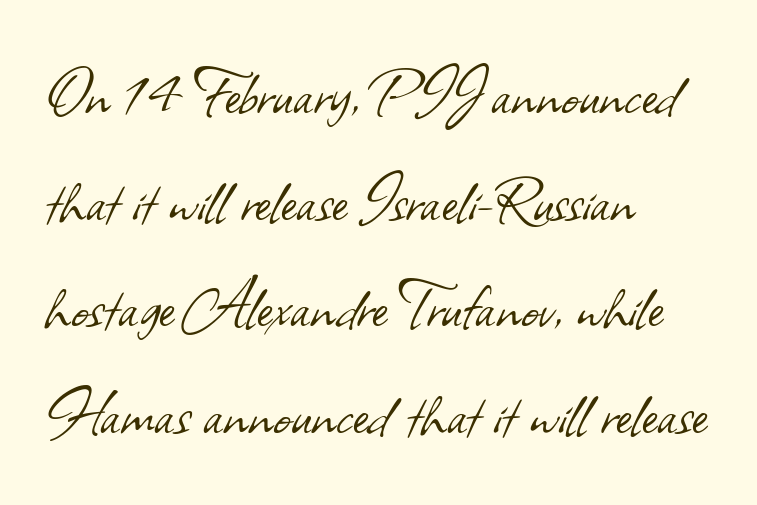
{"serif": "no", "bold": "no", "weight": "light", "width": "normal", "stroke_contrast": "low", "x_height": "small", "monospaced": "no", "underline": "no", "align": "left", "line_spacing": "normal", "line_spacing_ratio": 1.44, "letter_spacing": "normal", "letter_spacing_em": 0.0, "glyph_px": 74}
